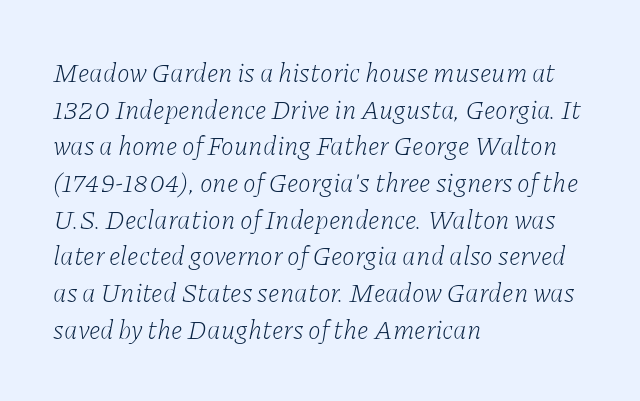
{"italic": "yes", "lean": "right", "slant_degrees": 11, "bold": "no", "underline": "no", "align": "left", "line_spacing": "normal", "line_spacing_ratio": 1.41, "letter_spacing": "normal", "letter_spacing_em": 0.0, "glyph_px": 26}
